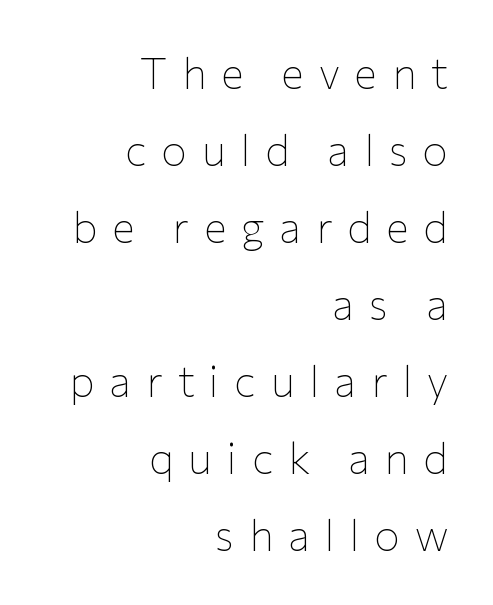
Q: Is the text bold? A: No.
Q: Is the text italic (slanted)? A: No, it is upright.
Q: Is the typeface a serif or a sans-serif typeface? A: Sans-serif.
Q: Is the text underlined? A: No.
Q: How is the paragraph aligned? A: Right-aligned.
Q: Is the spacing between letters normal or unusually wide? A: Unusually wide.
Q: Width (condensed, normal, or wide)? A: Normal.
Q: Stroke contrast? A: Low.
Q: x-height? A: Medium.
Q: Monospaced? A: No.
